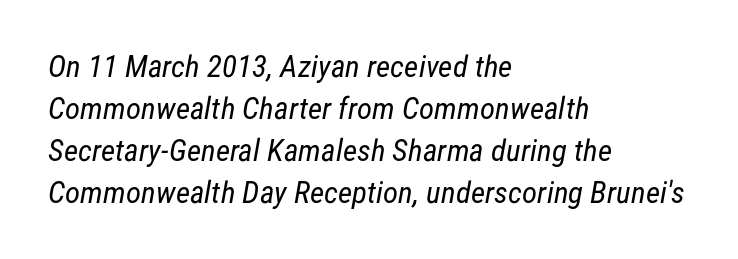
{"serif": "no", "bold": "no", "weight": "regular", "width": "condensed", "stroke_contrast": "low", "x_height": "medium", "monospaced": "no", "underline": "no", "align": "left", "line_spacing": "normal", "line_spacing_ratio": 1.35, "letter_spacing": "normal", "letter_spacing_em": 0.0, "glyph_px": 31}
